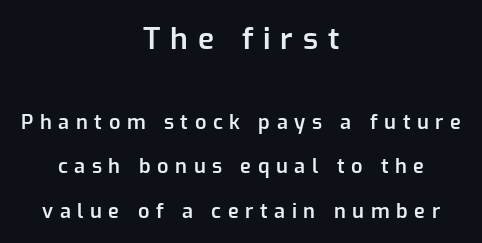
The strip under each line holds only bare page. Students, note that the glyphs here are deliberately spaced far apart. The passage shown is typed in a proportional face where columns would drift. The passage shown is typeset with a sans-serif family.
